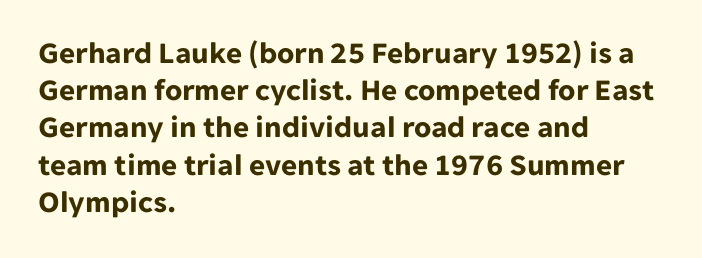
Q: Is the text bold? A: Yes.
Q: Is the text italic (slanted)? A: No, it is upright.
Q: Is the typeface a serif or a sans-serif typeface? A: Sans-serif.
Q: Is the text underlined? A: No.
Q: How is the paragraph aligned? A: Left-aligned.
Q: Is the spacing between letters normal or unusually wide? A: Normal.
Q: Width (condensed, normal, or wide)? A: Normal.
Q: Stroke contrast? A: Low.
Q: x-height? A: Medium.
Q: Monospaced? A: No.
